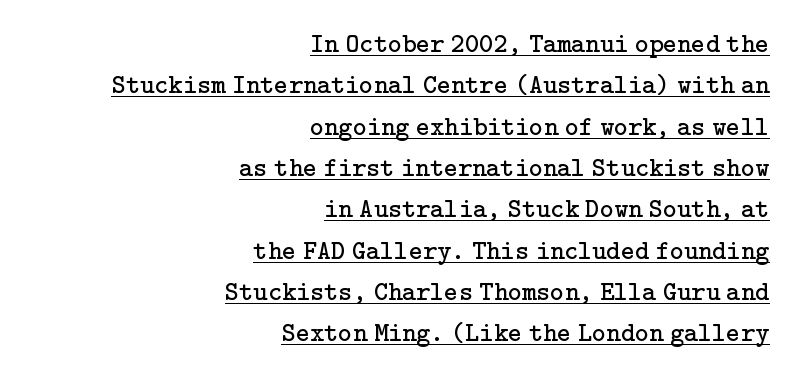
The block of text has a typical density, with ordinary space between rows. Designer's note — italics off, roman on. Does a line run under the words? Yes, clearly. The ragged edge is on the left, which tells us the setting is flush right.
